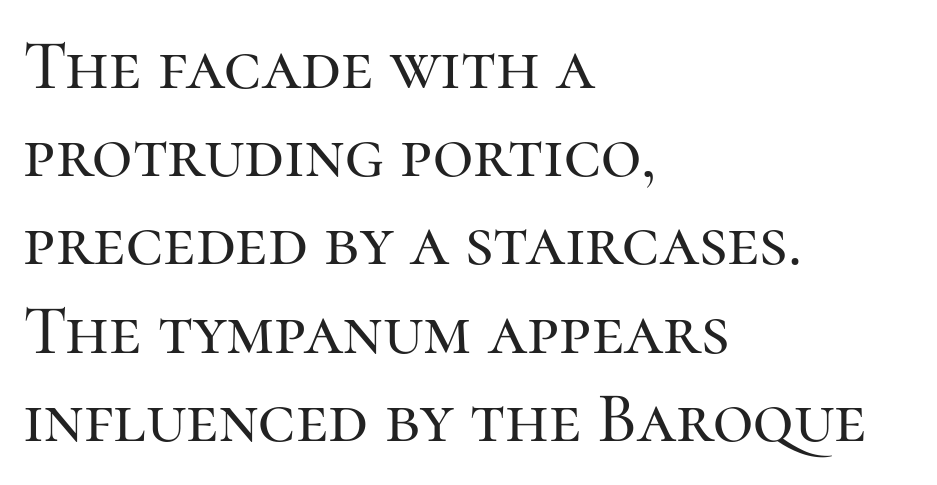
Q: Is the text italic (slanted)? A: No, it is upright.
Q: Is the typeface a serif or a sans-serif typeface? A: Serif.
Q: Is the text underlined? A: No.
Q: How is the paragraph aligned? A: Left-aligned.
Q: Is the spacing between letters normal or unusually wide? A: Normal.
Q: Is the spacing between lines tight, normal or loose? A: Normal.
Q: Width (condensed, normal, or wide)? A: Normal.
Q: Stroke contrast? A: High.
Q: x-height? A: Medium.
Q: Monospaced? A: No.
